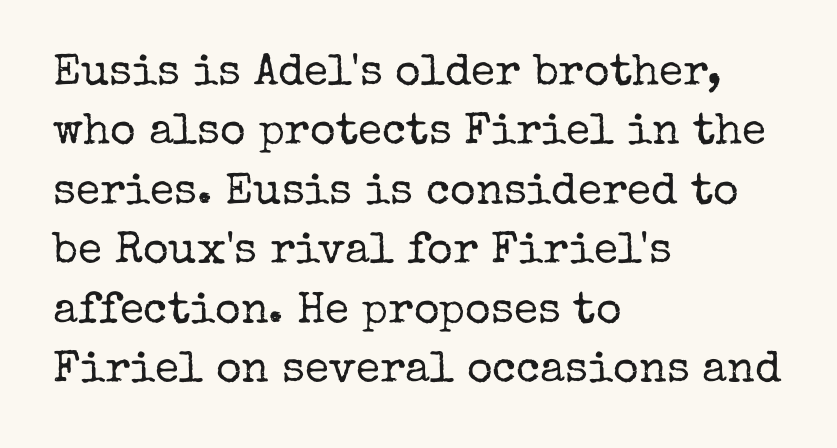
Each letter keeps its own natural width here, so spacing adapts to shape. Nope, not italic — everything's standing straight. Each letter's strokes conclude with small projecting serifs. The typesetter chose a ragged-right arrangement here. The letters sit at their default tracking, neither squeezed nor spread. Underline: absent.
